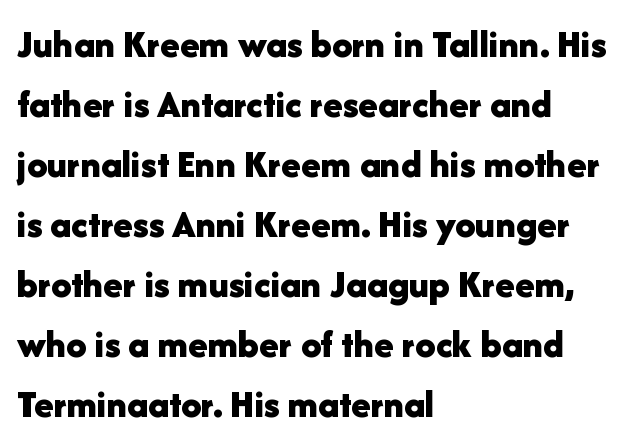
Q: Is the text bold? A: Yes.
Q: Is the text italic (slanted)? A: No, it is upright.
Q: Is the typeface a serif or a sans-serif typeface? A: Sans-serif.
Q: Is the text underlined? A: No.
Q: How is the paragraph aligned? A: Left-aligned.
Q: Is the spacing between letters normal or unusually wide? A: Normal.
Q: Is the spacing between lines tight, normal or loose? A: Normal.
Q: Width (condensed, normal, or wide)? A: Normal.
Q: Stroke contrast? A: Low.
Q: x-height? A: Medium.
Q: Monospaced? A: No.
